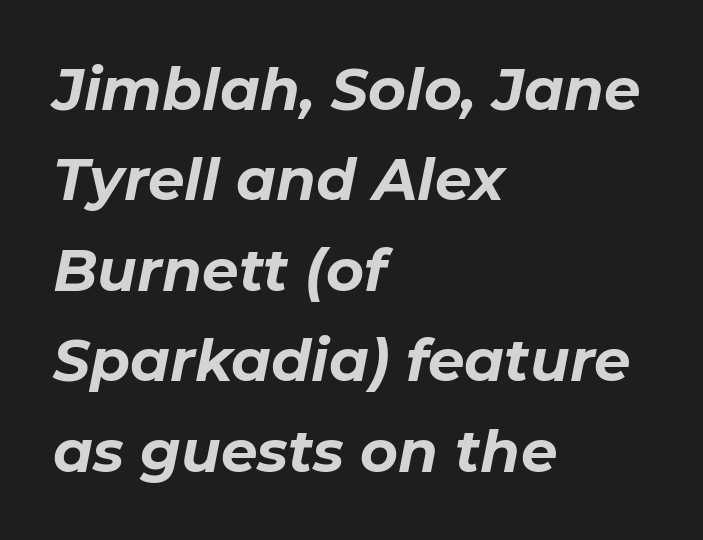
Q: Is the text bold? A: Yes.
Q: Is the text italic (slanted)? A: Yes, it leans right by about 11 degrees.
Q: Is the text underlined? A: No.
Q: How is the paragraph aligned? A: Left-aligned.
Q: Is the spacing between letters normal or unusually wide? A: Normal.
Q: Is the spacing between lines tight, normal or loose? A: Normal.
Q: Width (condensed, normal, or wide)? A: Normal.
Q: Stroke contrast? A: Low.
Q: x-height? A: Medium.
Q: Monospaced? A: No.
